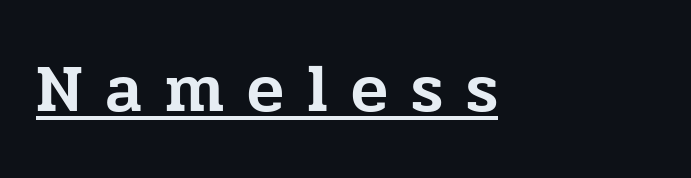
Q: Is the text italic (slanted)? A: No, it is upright.
Q: Is the typeface a serif or a sans-serif typeface? A: Serif.
Q: Is the text underlined? A: Yes.
Q: How is the paragraph aligned? A: Left-aligned.
Q: Is the spacing between letters normal or unusually wide? A: Unusually wide.
Q: Width (condensed, normal, or wide)? A: Normal.
Q: Stroke contrast? A: Low.
Q: x-height? A: Medium.
Q: Monospaced? A: No.
